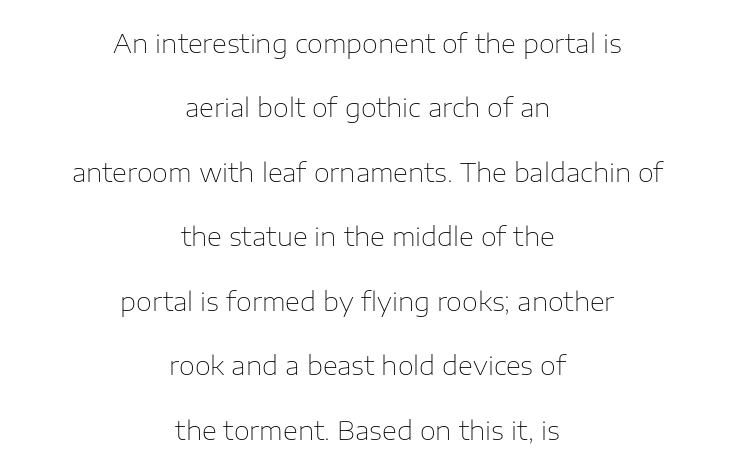
The image shows 26 px text type, upright; set centered, loose line spacing (2.48x), normal letter spacing, not underlined.
